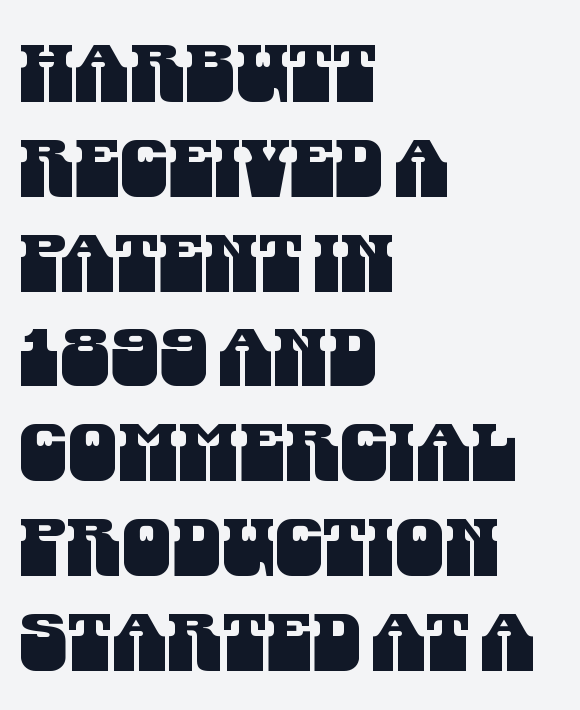
The image shows 79 px condensed sans-serif type; set left-aligned, line spacing 1.2x, normal letter spacing, not underlined; medium stroke contrast and a large x-height.
